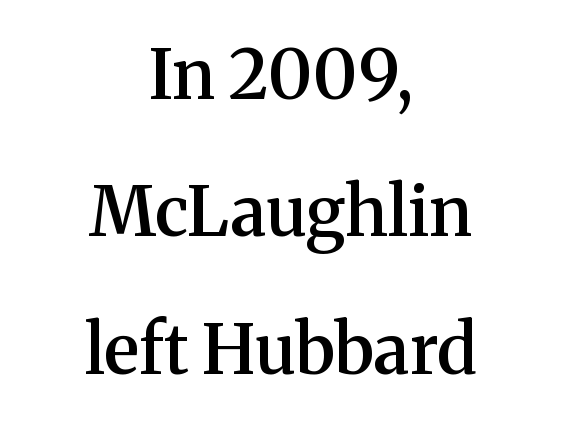
{"serif": "yes", "italic": "no", "bold": "semi", "weight": "semibold", "width": "normal", "stroke_contrast": "medium", "x_height": "medium", "monospaced": "no", "underline": "no", "align": "center", "line_spacing": "loose", "line_spacing_ratio": 1.99, "letter_spacing": "normal", "letter_spacing_em": 0.0, "glyph_px": 69}
